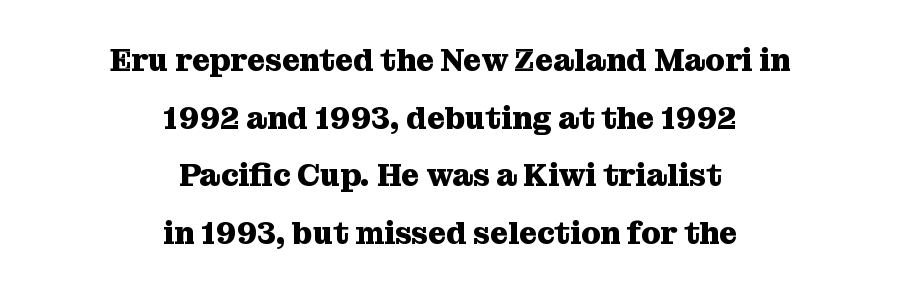
{"serif": "yes", "italic": "no", "bold": "yes", "weight": "heavy", "width": "normal", "stroke_contrast": "medium", "x_height": "medium", "monospaced": "no", "underline": "no", "align": "center", "line_spacing_ratio": 1.86, "letter_spacing": "normal", "letter_spacing_em": 0.0, "glyph_px": 31}
